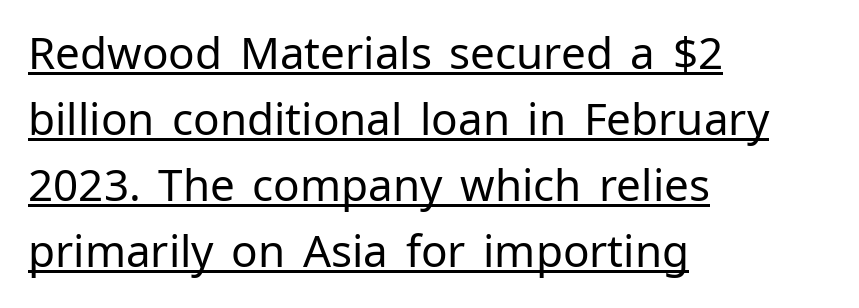
The image shows 44 px regular-weight sans-serif type, upright; set left-aligned, normal line spacing (1.5x), normal letter spacing, underlined; low stroke contrast and a medium x-height.
